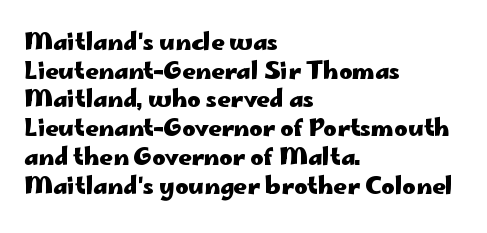
In CSS terms this would be text-align: left. On the weight axis this lands at bold, roughly 700. No word sits above an underline. Regarding leading, the lines here are spaced in the standard way. Quick note: not italic, upright. Glyph-to-glyph distance matches everyday printed text.
